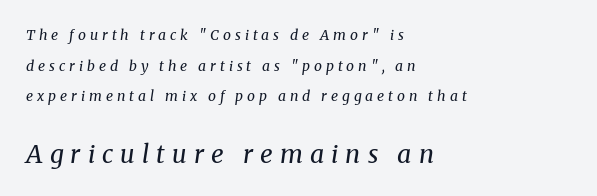
Typeset ragged right — the left edge is the straight one. This block would shrink considerably if given ordinary leading; it's expanded now. This rendering features lettering with no underline. The letterforms stand isolated, each surrounded by extra space. The axis of the letterforms is tilted away from vertical.
